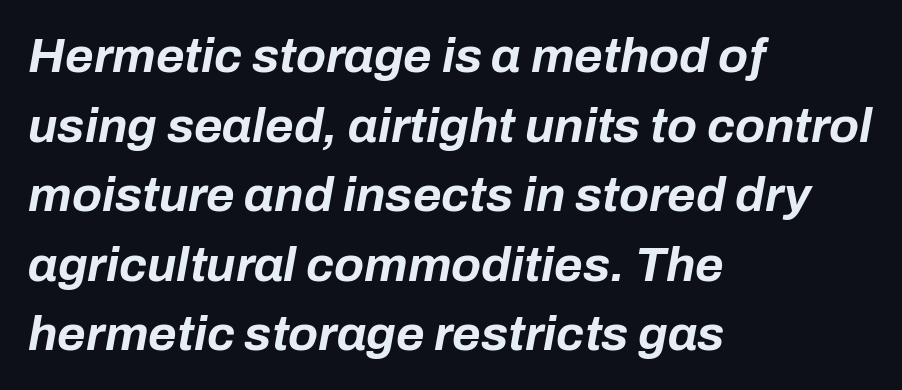
Do the characters align in a grid? No, the font is proportional. Students, note that the glyphs here touch the page at normal intervals. Tall strokes in this sample are angled rather than plumb. Quick note: underline off. In terms of leading, this rendering sits right in the middle.
